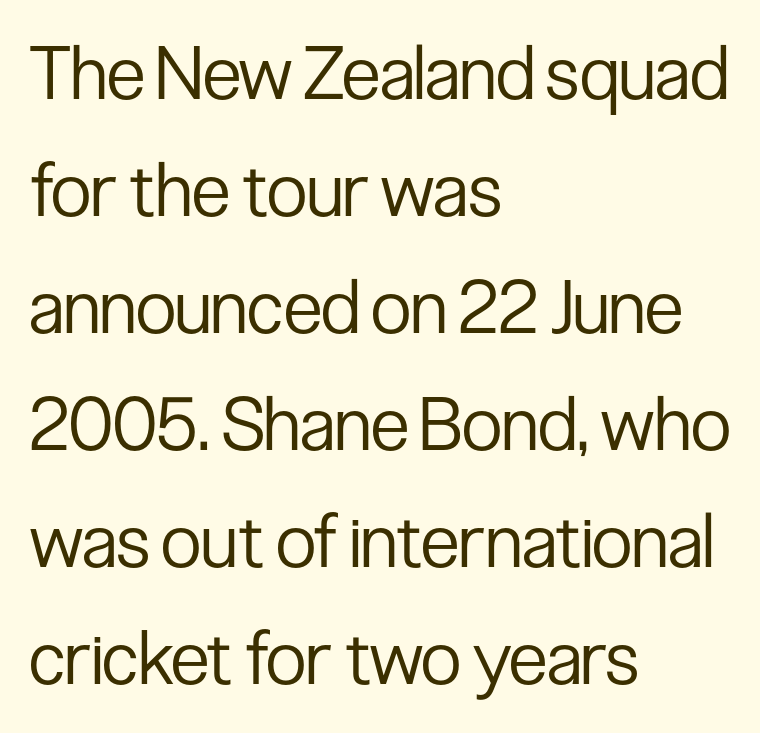
This sample keeps an unexceptional amount of space between lines. Ascenders rise straight up at ninety degrees. In terms of letterform style, serifs are entirely absent. Here the glyphs are tracked normally, forming tight word shapes. Spacing verdict: proportional, widths tailored to each character. Layout note: lines flush left.
